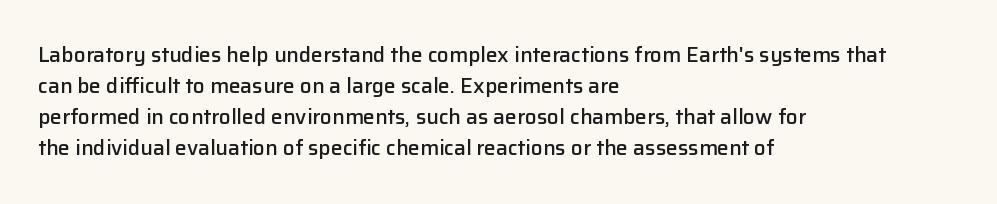
The image shows 21 px text type, upright; set left-aligned, normal line spacing (1.48x), normal letter spacing, not underlined.
